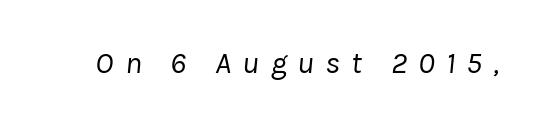
Q: Is the text bold? A: No.
Q: Is the text italic (slanted)? A: Yes, it leans right by about 8 degrees.
Q: Is the text underlined? A: No.
Q: Is the spacing between letters normal or unusually wide? A: Unusually wide.
Q: Width (condensed, normal, or wide)? A: Normal.
Q: Stroke contrast? A: Low.
Q: x-height? A: Medium.
Q: Monospaced? A: No.
